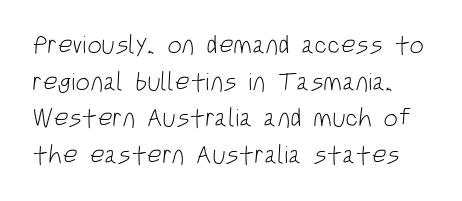
{"bold": "no", "underline": "no", "line_spacing": "normal", "line_spacing_ratio": 1.41, "letter_spacing": "normal", "letter_spacing_em": 0.0, "glyph_px": 26}
